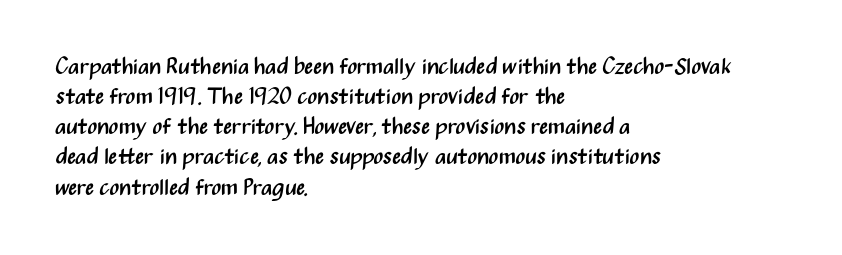
Teacher's note: observe the even left margin — that is flush-left alignment. Does extra space separate the letters? No, they use regular spacing. In terms of posture, this sample is upright. The glyphs are unaccompanied by any horizontal stroke below them. The lines sit at an ordinary, default distance from one another.
